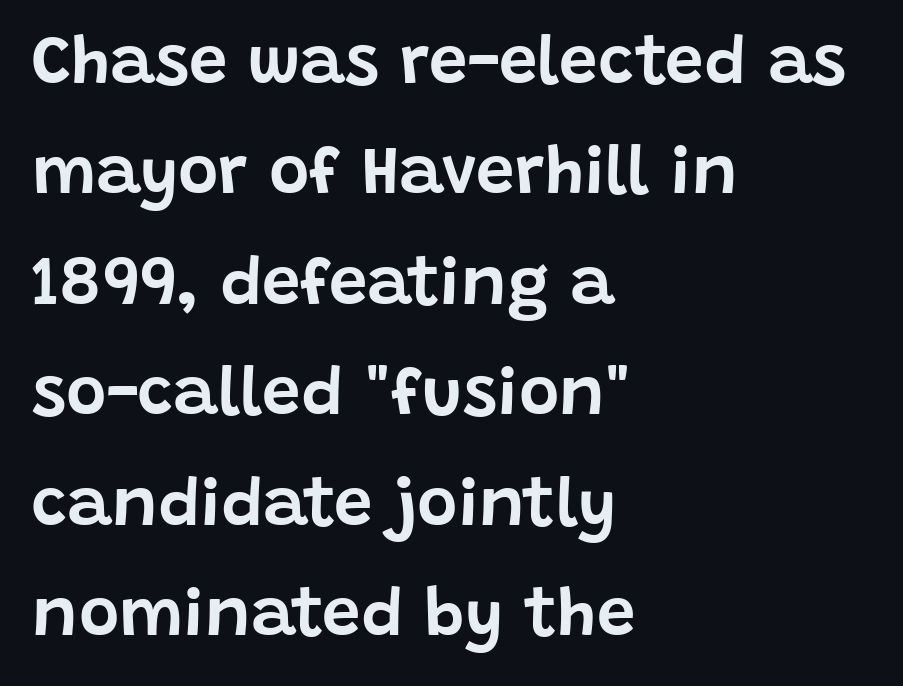
The image shows 69 px sans-serif type, upright; set left-aligned, normal line spacing (1.6x), normal letter spacing, not underlined; low stroke contrast and a large x-height.
